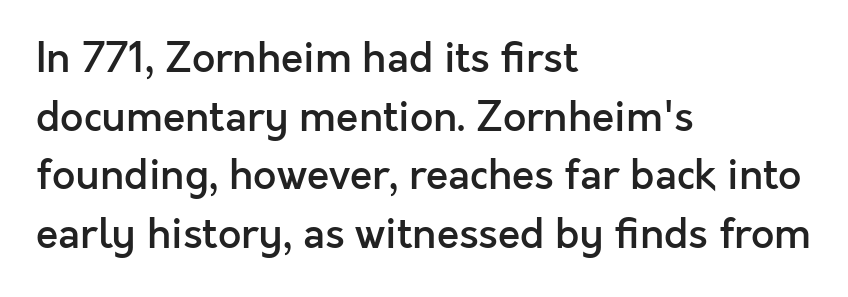
{"serif": "no", "italic": "no", "bold": "semi", "weight": "semibold", "width": "normal", "x_height": "medium", "monospaced": "no", "underline": "no", "align": "left", "line_spacing": "normal", "line_spacing_ratio": 1.43, "letter_spacing": "normal", "letter_spacing_em": 0.0, "glyph_px": 41}
